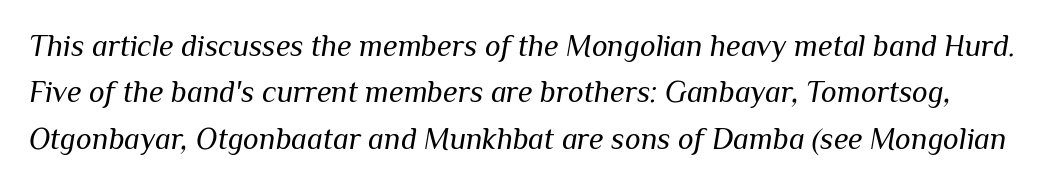
{"italic": "yes", "lean": "right", "slant_degrees": 10, "bold": "no", "weight": "regular", "width": "normal", "stroke_contrast": "medium", "x_height": "medium", "monospaced": "no", "underline": "no", "line_spacing": "normal", "line_spacing_ratio": 1.55, "letter_spacing": "normal", "letter_spacing_em": 0.0, "glyph_px": 30}
